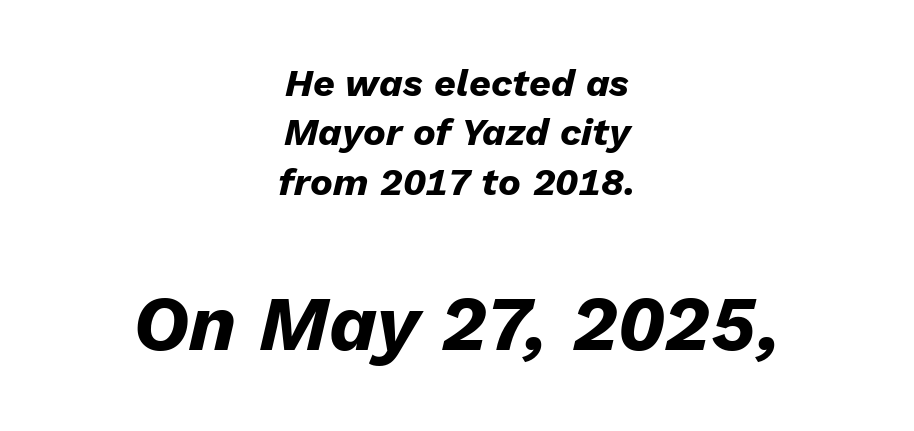
The image shows 77 px heavy type, italic (leaning right); set centered, normal line spacing (1.3x), normal letter spacing, not underlined; the second (bottom) block is 2.03x larger; low stroke contrast and a medium x-height.
